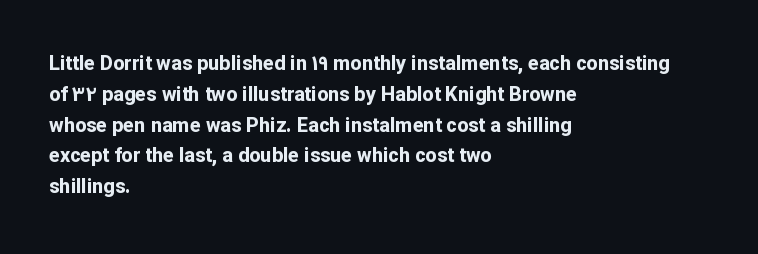
{"italic": "no", "bold": "yes", "underline": "no", "align": "left", "line_spacing": "normal", "line_spacing_ratio": 1.54, "letter_spacing": "normal", "letter_spacing_em": 0.0, "glyph_px": 20}
